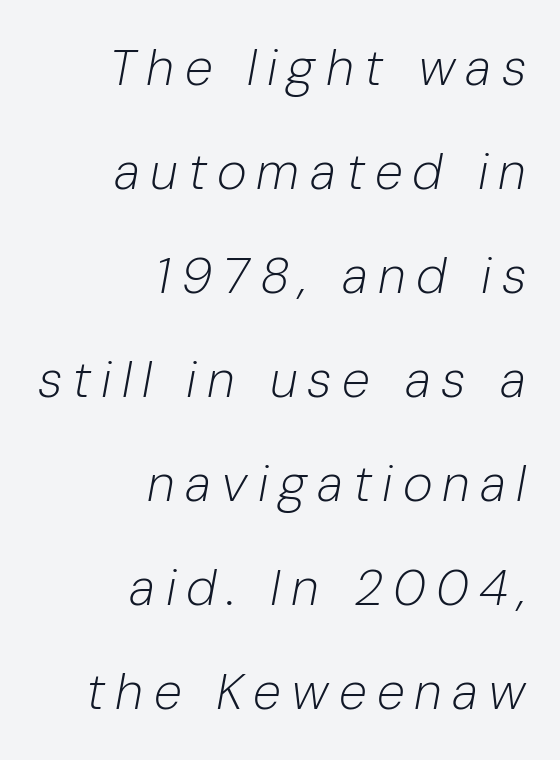
The weight tops out at a normal text grade. The letters advance in unequal steps, a hallmark of proportional type. Caption: expanded tracking, letters set apart. A flush-right, rag-left setting is used for this passage. Slanted lettering throughout. Successive baselines arrive slowly, with a big drop between each.
